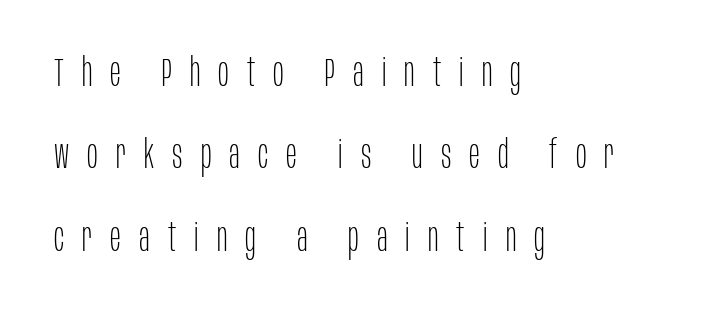
I'd call this a sans setting — the letters go barefoot. The rendering inserts visible extra space after every character. Underline: absent. Stems here are at most as thick as an everyday book face. The lines are spread far apart with generous leading. Casual observation: everything's shoved over to the left.
